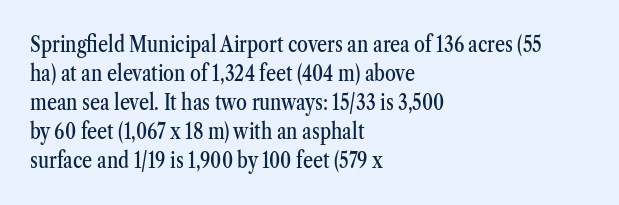
The image shows 22 px text type, upright; set left-aligned, normal line spacing (1.32x), normal letter spacing, not underlined.
